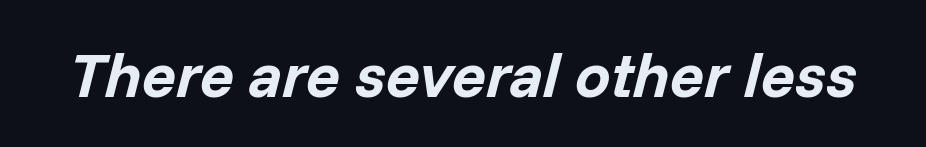
Q: Is the text bold? A: Yes.
Q: Is the text italic (slanted)? A: Yes, it leans right by about 14 degrees.
Q: Is the text underlined? A: No.
Q: Is the spacing between letters normal or unusually wide? A: Normal.
Q: Width (condensed, normal, or wide)? A: Normal.
Q: Stroke contrast? A: Low.
Q: x-height? A: Medium.
Q: Monospaced? A: No.
